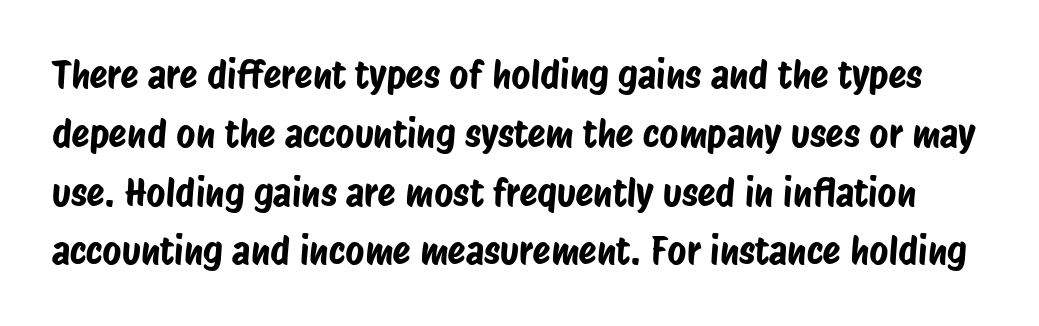
The image shows 37 px condensed sans-serif type; set normal line spacing (1.59x), normal letter spacing, not underlined; low stroke contrast and a large x-height.
